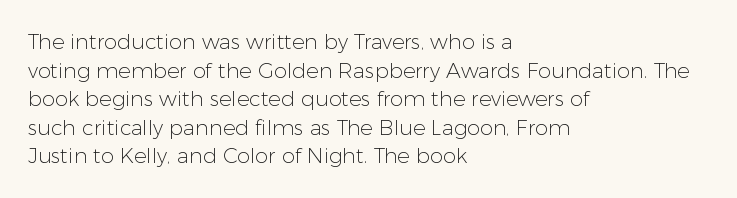
The image shows 21 px text type, upright; set left-aligned, normal line spacing (1.36x), normal letter spacing, not underlined.
